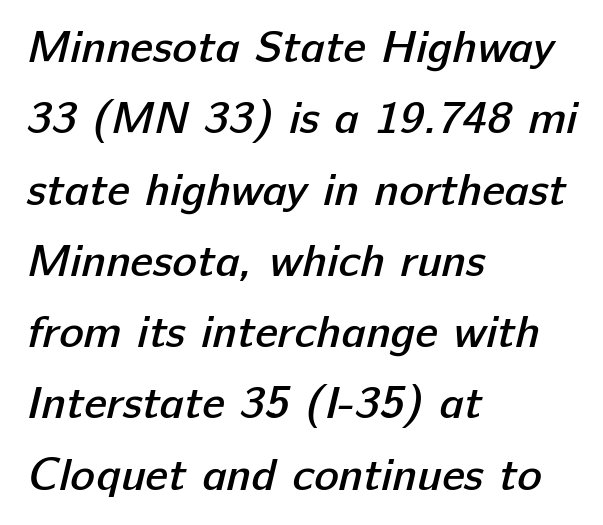
Q: Is the text bold? A: Semi-bold.
Q: Is the typeface a serif or a sans-serif typeface? A: Sans-serif.
Q: Is the text underlined? A: No.
Q: How is the paragraph aligned? A: Left-aligned.
Q: Is the spacing between letters normal or unusually wide? A: Normal.
Q: Is the spacing between lines tight, normal or loose? A: Normal.
Q: Width (condensed, normal, or wide)? A: Normal.
Q: Stroke contrast? A: Low.
Q: x-height? A: Medium.
Q: Monospaced? A: No.
